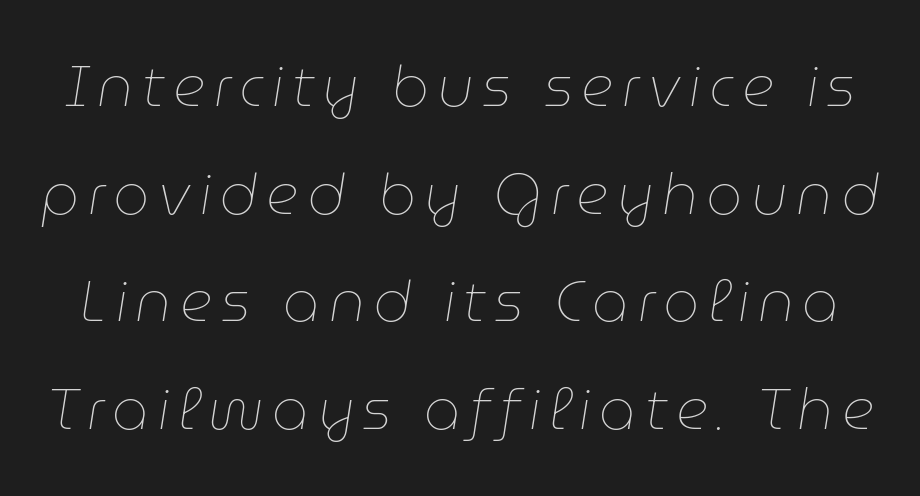
Q: Is the text bold? A: No.
Q: Is the text italic (slanted)? A: Yes, it leans right by about 9 degrees.
Q: Is the text underlined? A: No.
Q: Width (condensed, normal, or wide)? A: Normal.
Q: Stroke contrast? A: Low.
Q: x-height? A: Medium.
Q: Monospaced? A: No.
